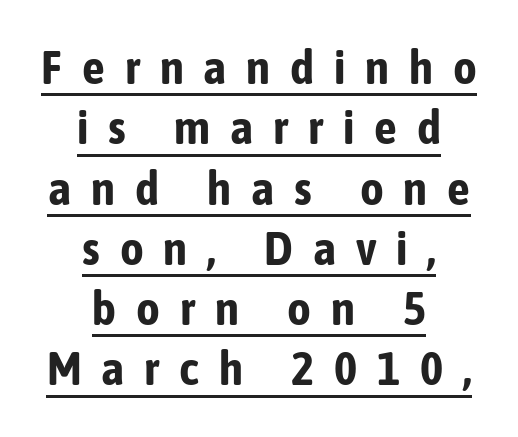
Visually the block forms a symmetrical silhouette, jagged on both flanks. These lines have a slow, spaced-out rhythm from letter to letter. In designer terms, the underline attribute is active on this setting. Strokes here are thick enough to call this a true bold.
